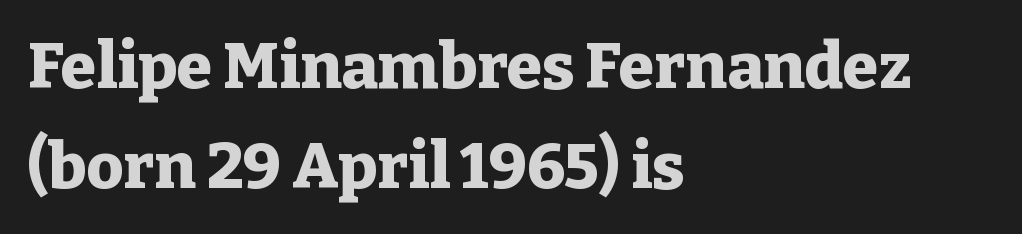
These words are printed bold, with thick strokes throughout. The font's upright variant was chosen for this text. Looks like regular typesetting: each glyph gets only the width it needs. This sample uses plain, unmodified letter spacing.
